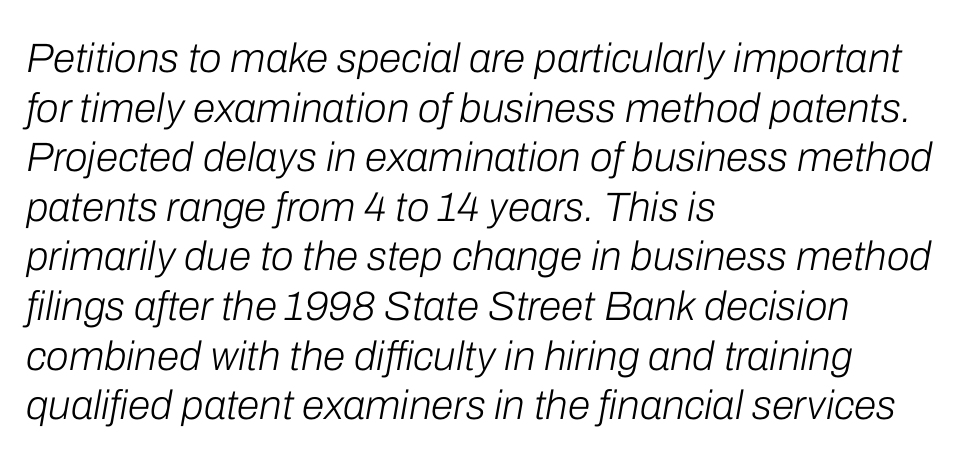
Italic: yes, the glyphs are oblique. The strokes carry an ordinary text weight at most. Clear beneath every line of the passage. Glyph-to-glyph distance matches everyday printed text.
